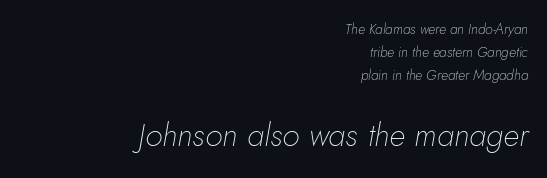
Q: Is the text bold? A: No.
Q: Is the text italic (slanted)? A: Yes, it leans right by about 10 degrees.
Q: Is the text underlined? A: No.
Q: How is the paragraph aligned? A: Right-aligned.
Q: Is the spacing between letters normal or unusually wide? A: Normal.
Q: Is the spacing between lines tight, normal or loose? A: Normal.
Q: Which block of text is set in a larger size, the first (top) or the second (bottom)? A: The second (bottom) one.
Q: Width (condensed, normal, or wide)? A: Normal.
Q: Stroke contrast? A: Low.
Q: x-height? A: Small.
Q: Monospaced? A: No.
